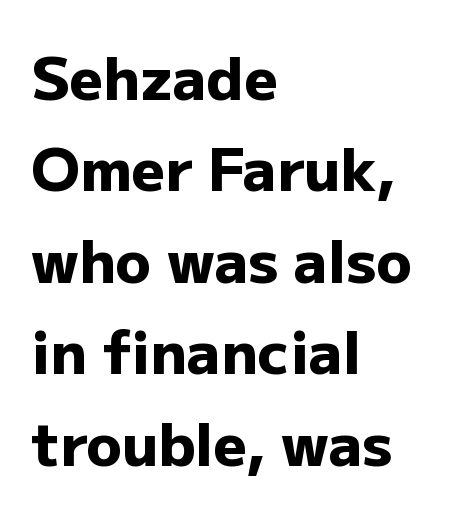
Q: Is the text bold? A: Yes.
Q: Is the text italic (slanted)? A: No, it is upright.
Q: Is the typeface a serif or a sans-serif typeface? A: Sans-serif.
Q: Is the text underlined? A: No.
Q: How is the paragraph aligned? A: Left-aligned.
Q: Is the spacing between letters normal or unusually wide? A: Normal.
Q: Is the spacing between lines tight, normal or loose? A: Normal.
Q: Width (condensed, normal, or wide)? A: Normal.
Q: Stroke contrast? A: Low.
Q: x-height? A: Medium.
Q: Monospaced? A: No.
